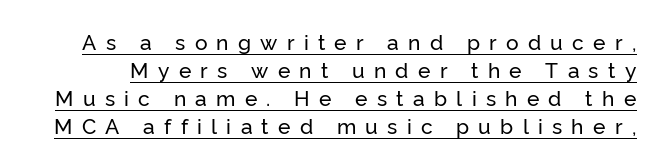
{"italic": "no", "underline": "yes", "line_spacing": "normal", "line_spacing_ratio": 1.34, "letter_spacing": "wide", "letter_spacing_em": 0.44, "glyph_px": 21}
